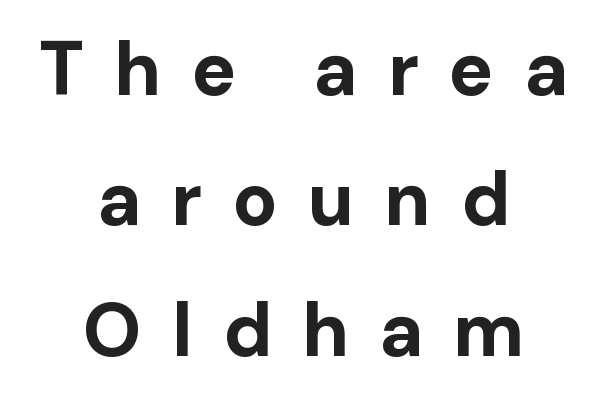
Q: Is the text bold? A: Yes.
Q: Is the text italic (slanted)? A: No, it is upright.
Q: Is the typeface a serif or a sans-serif typeface? A: Sans-serif.
Q: Is the text underlined? A: No.
Q: How is the paragraph aligned? A: Centered.
Q: Is the spacing between letters normal or unusually wide? A: Unusually wide.
Q: Width (condensed, normal, or wide)? A: Normal.
Q: Stroke contrast? A: Low.
Q: x-height? A: Medium.
Q: Monospaced? A: No.
